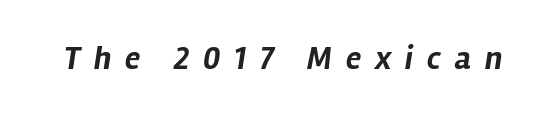
Type without underlining. Heavy-handed strokes throughout: this text is bold. The passage shown is typed in a proportional face where columns would drift. The typography opts for an oblique posture over an upright one.
